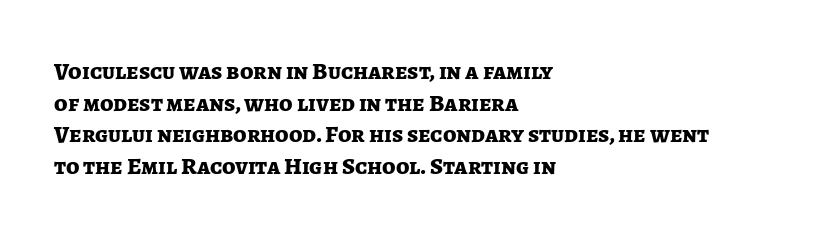
The image shows 24 px bold type, upright; set left-aligned, normal line spacing (1.32x), normal letter spacing, not underlined.
